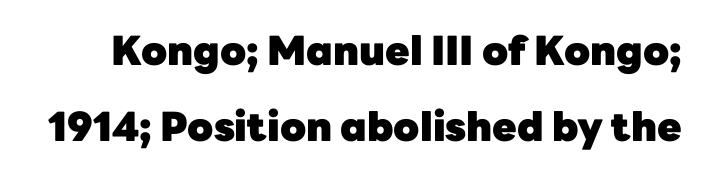
The image shows 40 px heavy sans-serif type, upright; set loose line spacing (1.91x), normal letter spacing, not underlined; low stroke contrast and a medium x-height.
